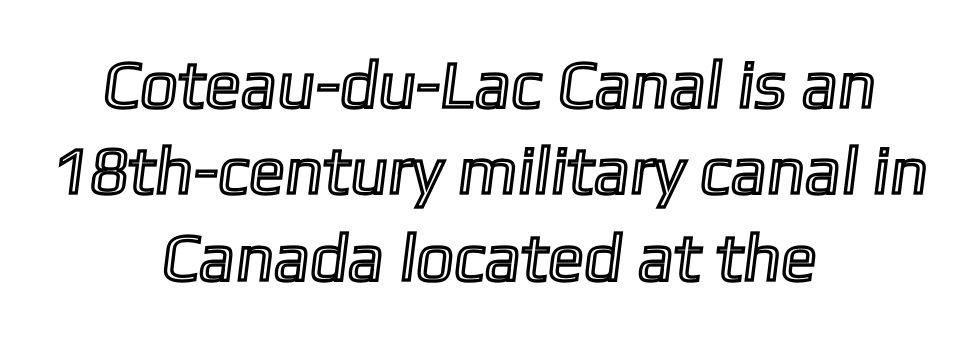
{"width": "normal", "x_height": "medium", "monospaced": "no", "underline": "no", "align": "center", "line_spacing": "normal", "line_spacing_ratio": 1.29, "letter_spacing": "normal", "letter_spacing_em": 0.0, "glyph_px": 67}
